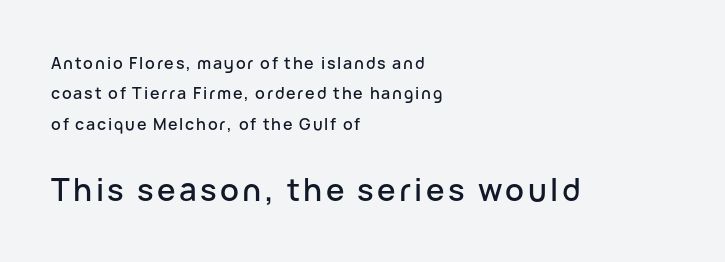
{"serif": "no", "italic": "no", "width": "normal", "stroke_contrast": "low", "x_height": "medium", "monospaced": "no", "underline": "no", "align": "left", "line_spacing": "loose", "line_spacing_ratio": 1.9, "larger_block": "second", "size_ratio": 1.94, "glyph_px": 31}
